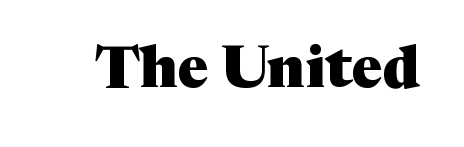
{"serif": "yes", "italic": "no", "bold": "yes", "weight": "heavy", "width": "normal", "stroke_contrast": "medium", "x_height": "medium", "monospaced": "no", "underline": "no", "letter_spacing": "normal", "letter_spacing_em": 0.0, "glyph_px": 58}
